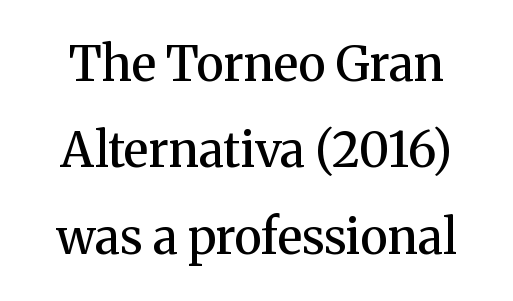
{"serif": "yes", "italic": "no", "bold": "semi", "weight": "semibold", "width": "normal", "stroke_contrast": "medium", "x_height": "medium", "monospaced": "no", "underline": "no", "line_spacing_ratio": 1.8, "letter_spacing": "normal", "letter_spacing_em": 0.0, "glyph_px": 48}
